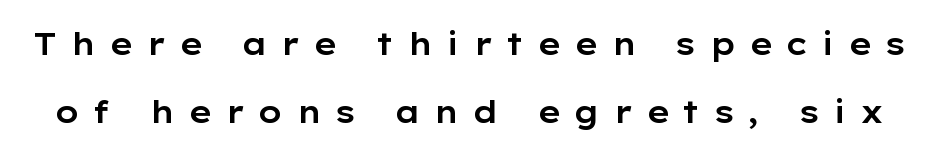
The image shows 31 px wide sans-serif type, upright; set loose line spacing (2.18x), unusually wide letter spacing (+0.41 em), not underlined; low stroke contrast and a medium x-height.
